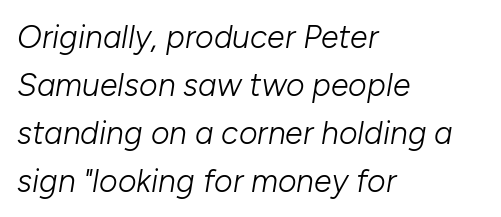
The image shows 32 px light type, italic (leaning right); set left-aligned, normal line spacing (1.5x), normal letter spacing, not underlined; low stroke contrast and a medium x-height.
